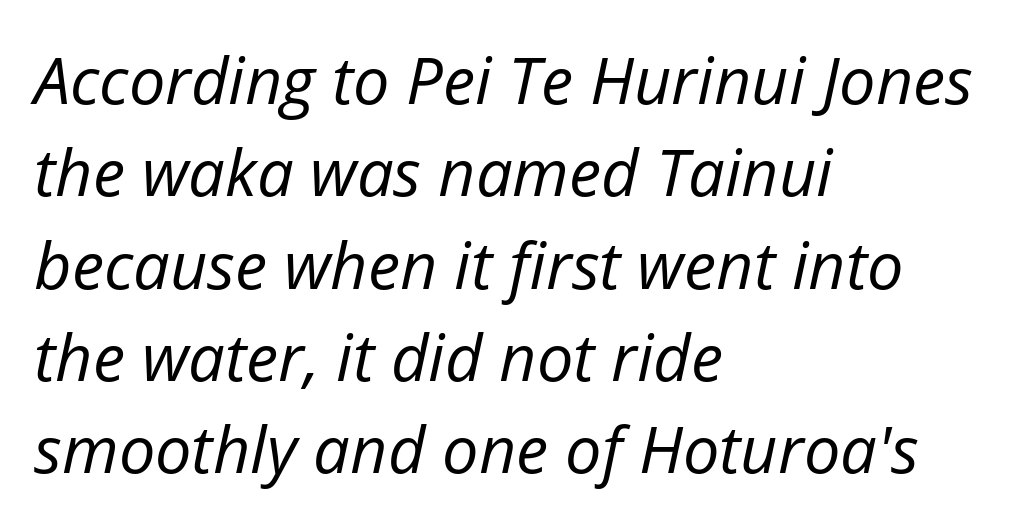
{"italic": "yes", "lean": "right", "slant_degrees": 12, "bold": "no", "weight": "regular", "width": "normal", "stroke_contrast": "low", "x_height": "medium", "monospaced": "no", "underline": "no", "align": "left", "line_spacing": "normal", "line_spacing_ratio": 1.42, "letter_spacing": "normal", "letter_spacing_em": 0.0, "glyph_px": 65}
